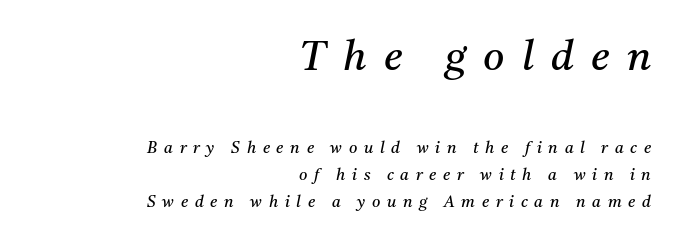
The image shows 41 px regular-weight serif type, italic (leaning right); set right-aligned, normal line spacing (1.67x), unusually wide letter spacing (+0.42 em), not underlined; the first (top) block is 2.56x larger; medium stroke contrast and a medium x-height.
